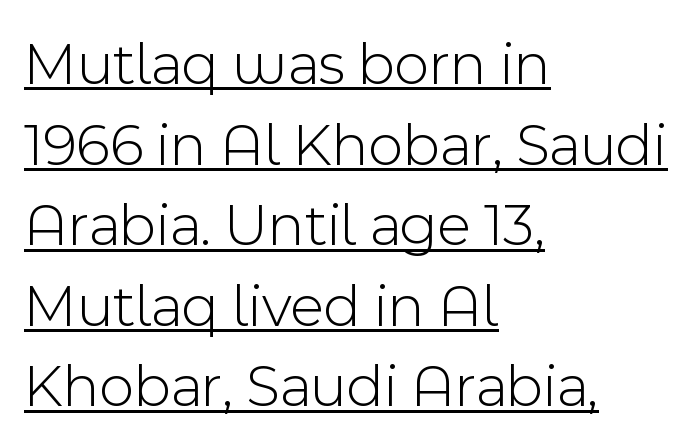
Q: Is the text bold? A: No.
Q: Is the text italic (slanted)? A: No, it is upright.
Q: Is the typeface a serif or a sans-serif typeface? A: Sans-serif.
Q: Is the text underlined? A: Yes.
Q: How is the paragraph aligned? A: Left-aligned.
Q: Is the spacing between letters normal or unusually wide? A: Normal.
Q: Is the spacing between lines tight, normal or loose? A: Normal.
Q: Width (condensed, normal, or wide)? A: Normal.
Q: x-height? A: Medium.
Q: Monospaced? A: No.
